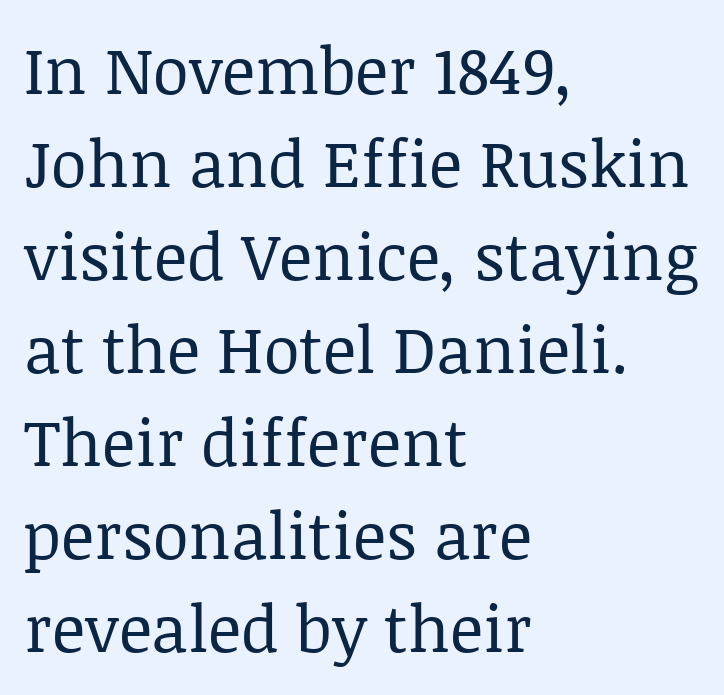
Alignment: flush left. Check under the words: just untouched page. Do the characters align in a grid? No, the font is proportional. Posture: straight, roman, zero tilt.
